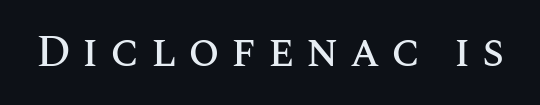
Q: Is the text italic (slanted)? A: No, it is upright.
Q: Is the text underlined? A: No.
Q: Is the spacing between letters normal or unusually wide? A: Unusually wide.
Q: Width (condensed, normal, or wide)? A: Normal.
Q: Stroke contrast? A: Medium.
Q: x-height? A: Large.
Q: Monospaced? A: No.
